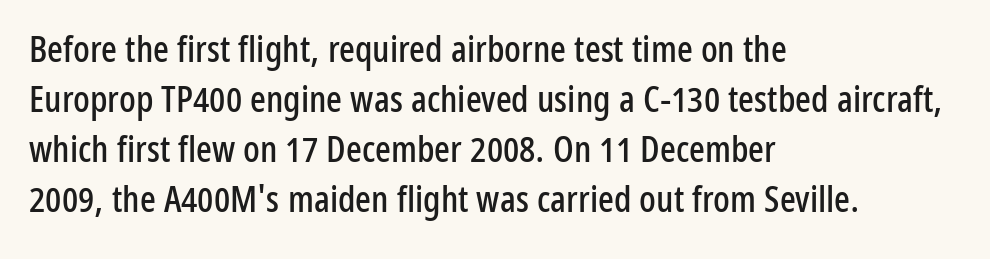
The image shows 37 px condensed sans-serif type, upright; set left-aligned, normal line spacing (1.35x), normal letter spacing, not underlined; low stroke contrast and a medium x-height.
